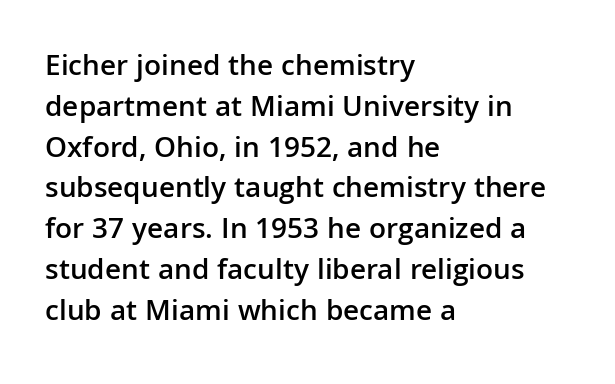
In terms of posture, this sample is upright. Every letter is mildly thick-stroked: semibold rather than bold. The face used here is proportionally spaced, like ordinary book or web type. Check where the strokes stop: nothing finishes them off — pure sans. Summary of vertical rhythm: regular, with standard interline spacing.
